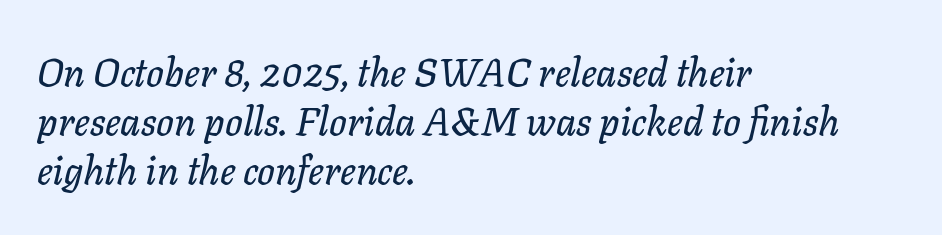
Glyph-to-glyph distance matches everyday printed text. The line-height multiplier appears to be the usual default. The passage shown is typed in a proportional face where columns would drift. The rendering anchors every line to the left-hand side.
